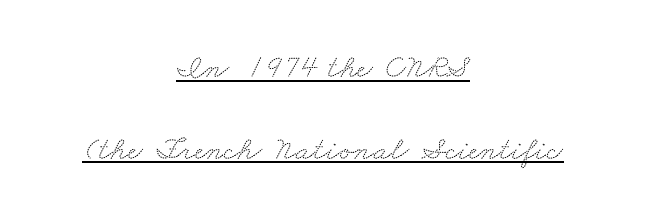
{"serif": "yes", "width": "wide", "stroke_contrast": "medium", "x_height": "small", "monospaced": "no", "underline": "yes", "align": "center", "line_spacing": "loose", "line_spacing_ratio": 2.47, "letter_spacing": "normal", "letter_spacing_em": 0.0, "glyph_px": 33}
